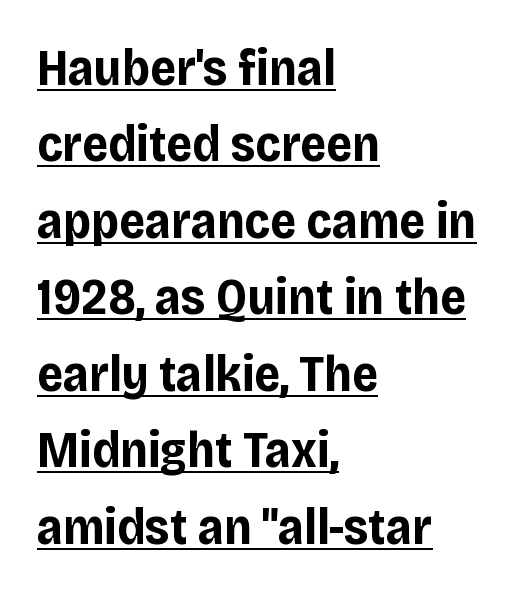
{"serif": "no", "italic": "no", "bold": "yes", "weight": "bold", "width": "normal", "stroke_contrast": "low", "x_height": "large", "monospaced": "no", "underline": "yes", "align": "left", "line_spacing": "normal", "line_spacing_ratio": 1.5, "letter_spacing": "normal", "letter_spacing_em": 0.0, "glyph_px": 51}
